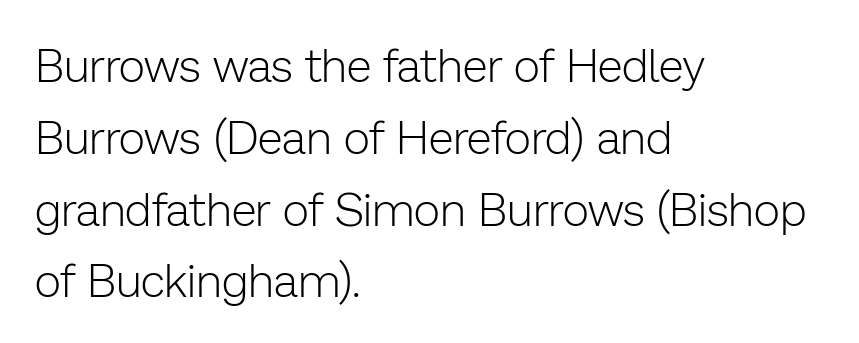
{"serif": "no", "italic": "no", "bold": "no", "weight": "light", "width": "normal", "stroke_contrast": "low", "x_height": "medium", "monospaced": "no", "underline": "no", "align": "left", "line_spacing": "normal", "line_spacing_ratio": 1.56, "letter_spacing": "normal", "letter_spacing_em": 0.0, "glyph_px": 46}
